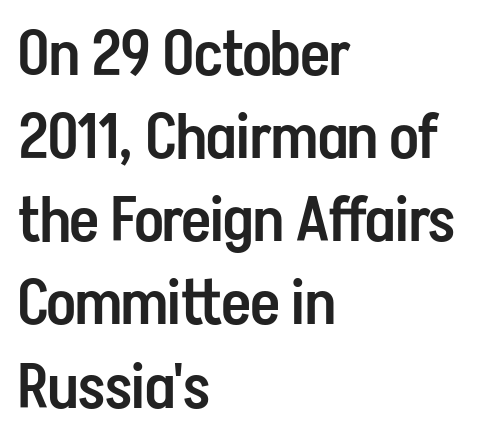
Each word holds together tightly as a unit, with standard inter-letter gaps. Bare-footed words on every line. The rows are spaced the way most documents space them. Tall strokes in this sample are plumb rather than angled.
